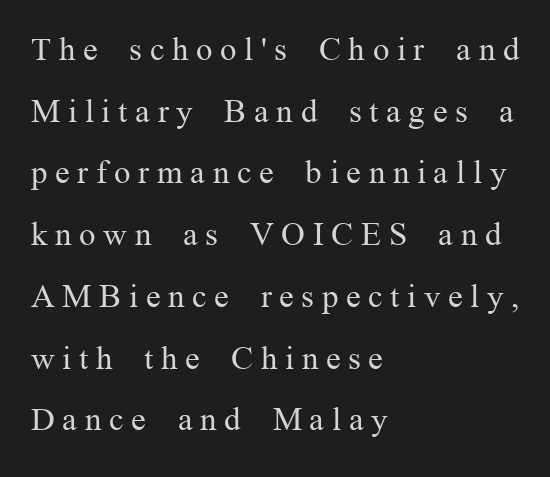
The passage shown is typeset with a serif family. The passage shown is typed in a proportional face where columns would drift. In terms of letterspacing, this is a distinctly airy, spread setting. No word sits above an underline.
